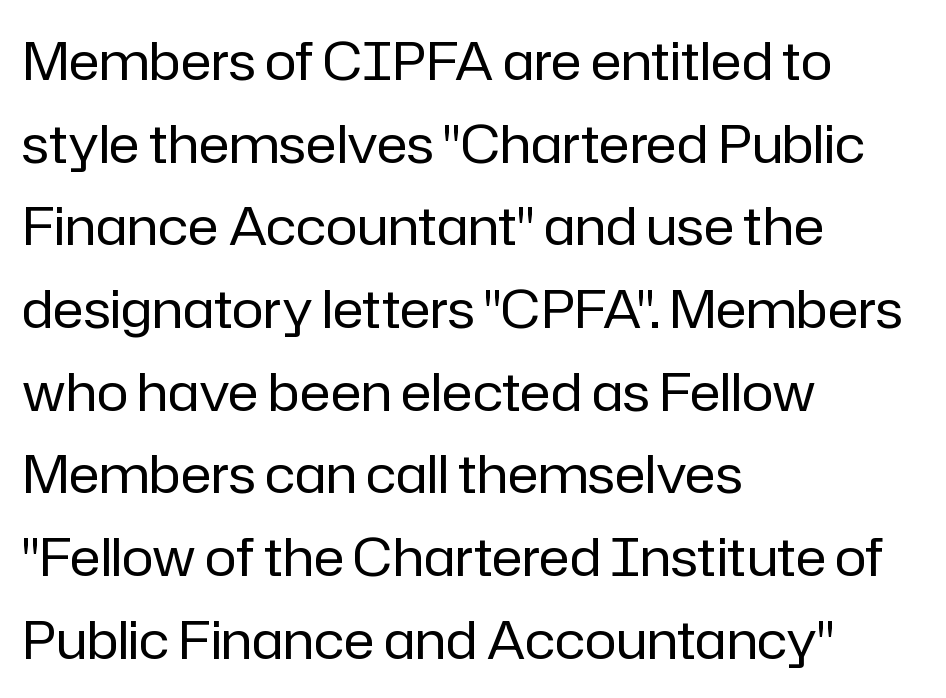
The image shows 53 px regular-weight sans-serif type, upright; set left-aligned, normal line spacing (1.56x), normal letter spacing, not underlined; low stroke contrast and a medium x-height.
